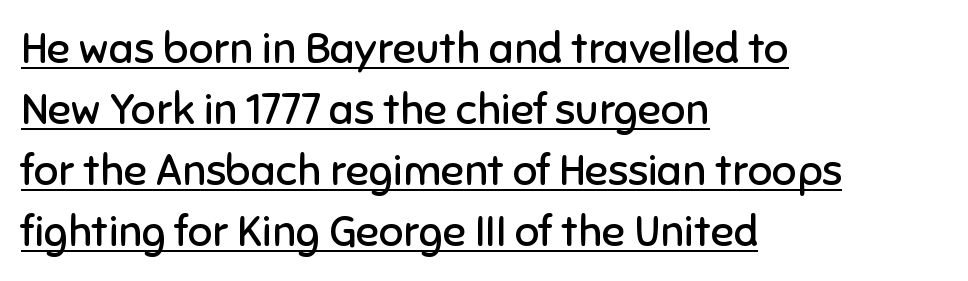
The image shows 43 px regular-weight sans-serif type, upright; set left-aligned, normal line spacing (1.42x), normal letter spacing, underlined; low stroke contrast and a medium x-height.
